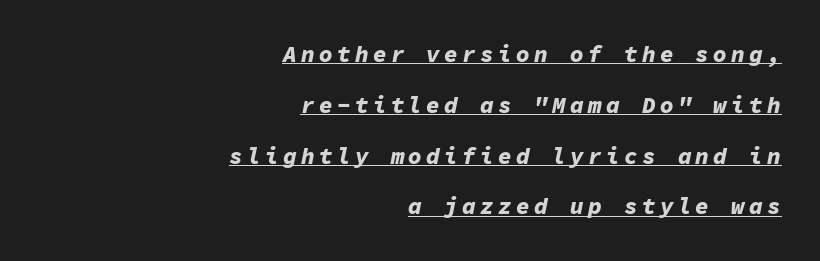
Q: Is the text bold? A: Yes.
Q: Is the text italic (slanted)? A: Yes, it leans right by about 11 degrees.
Q: Is the text underlined? A: Yes.
Q: How is the paragraph aligned? A: Right-aligned.
Q: Is the spacing between lines tight, normal or loose? A: Loose.
